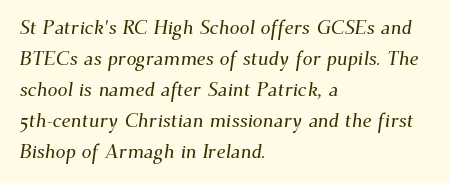
{"underline": "no", "align": "left", "line_spacing": "normal", "line_spacing_ratio": 1.55, "letter_spacing": "normal", "letter_spacing_em": 0.0, "glyph_px": 20}
